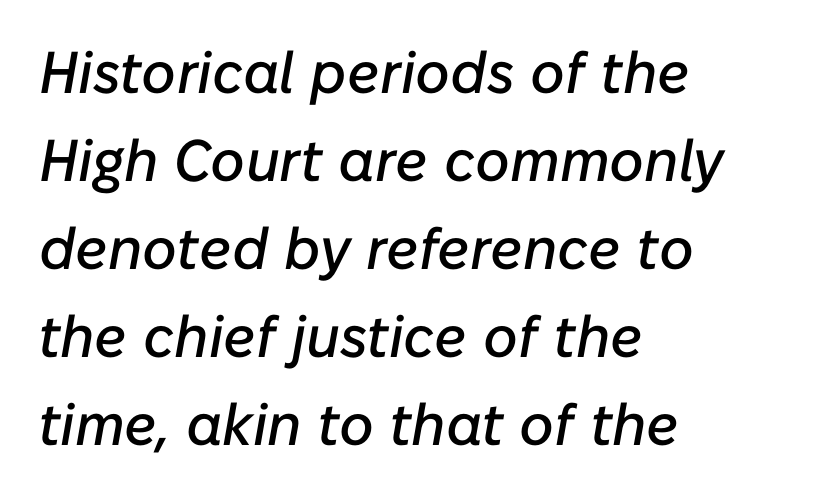
Q: Is the text italic (slanted)? A: Yes, it leans right by about 10 degrees.
Q: Is the text underlined? A: No.
Q: How is the paragraph aligned? A: Left-aligned.
Q: Is the spacing between letters normal or unusually wide? A: Normal.
Q: Is the spacing between lines tight, normal or loose? A: Normal.
Q: Width (condensed, normal, or wide)? A: Normal.
Q: Stroke contrast? A: Low.
Q: x-height? A: Medium.
Q: Monospaced? A: No.
